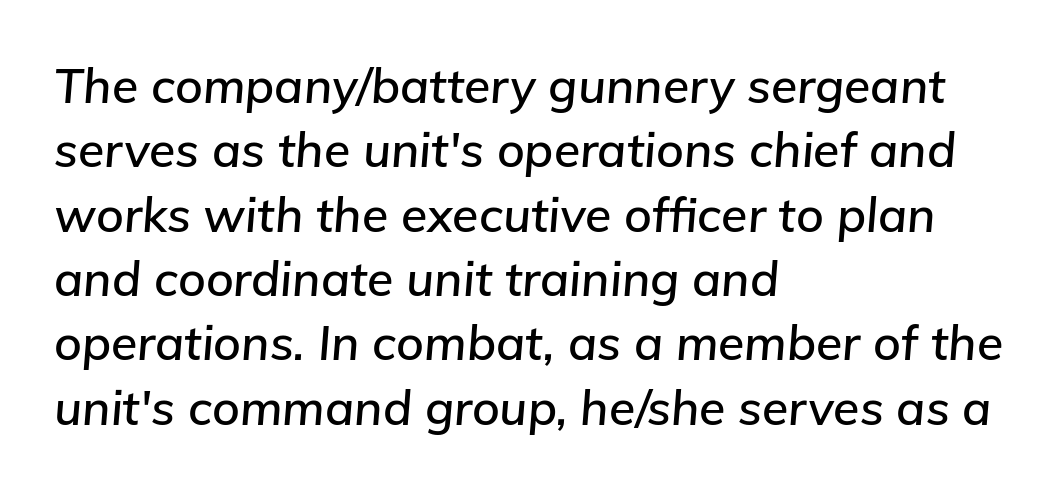
Q: Is the text italic (slanted)? A: Yes, it leans right by about 5 degrees.
Q: Is the text underlined? A: No.
Q: How is the paragraph aligned? A: Left-aligned.
Q: Is the spacing between letters normal or unusually wide? A: Normal.
Q: Is the spacing between lines tight, normal or loose? A: Normal.
Q: Width (condensed, normal, or wide)? A: Normal.
Q: Stroke contrast? A: Low.
Q: x-height? A: Medium.
Q: Monospaced? A: No.
